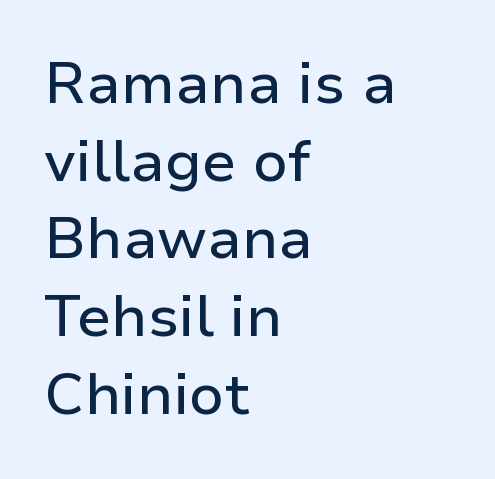
{"serif": "no", "italic": "no", "width": "normal", "stroke_contrast": "low", "x_height": "medium", "monospaced": "no", "underline": "no", "align": "left", "line_spacing": "normal", "line_spacing_ratio": 1.34, "letter_spacing": "normal", "letter_spacing_em": 0.0, "glyph_px": 58}
